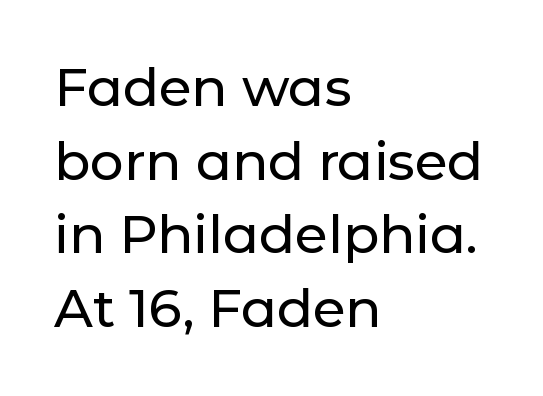
The image shows 53 px sans-serif type, upright; set left-aligned, normal line spacing (1.39x), normal letter spacing, not underlined; low stroke contrast and a medium x-height.
